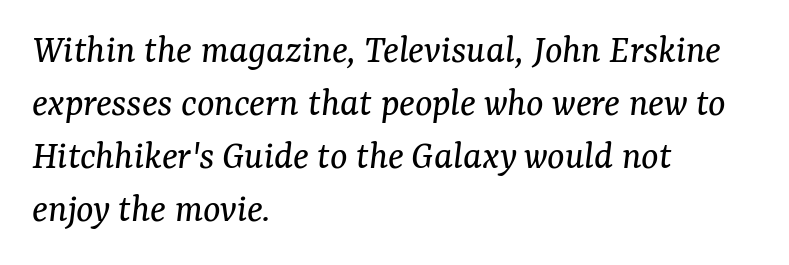
The image shows 41 px regular-weight serif type, italic (leaning right); set left-aligned, normal line spacing (1.29x), normal letter spacing, not underlined; medium stroke contrast and a medium x-height.
